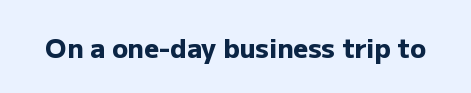
Q: Is the text bold? A: Yes.
Q: Is the text italic (slanted)? A: No, it is upright.
Q: Is the text underlined? A: No.
Q: Is the spacing between letters normal or unusually wide? A: Normal.
